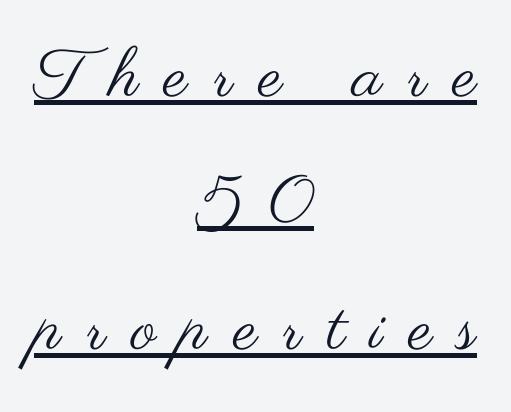
Q: Is the text bold? A: No.
Q: Is the text italic (slanted)? A: Yes.
Q: Is the typeface a serif or a sans-serif typeface? A: Sans-serif.
Q: Is the text underlined? A: Yes.
Q: How is the paragraph aligned? A: Centered.
Q: Is the spacing between letters normal or unusually wide? A: Unusually wide.
Q: Width (condensed, normal, or wide)? A: Wide.
Q: Stroke contrast? A: Medium.
Q: x-height? A: Small.
Q: Monospaced? A: No.
